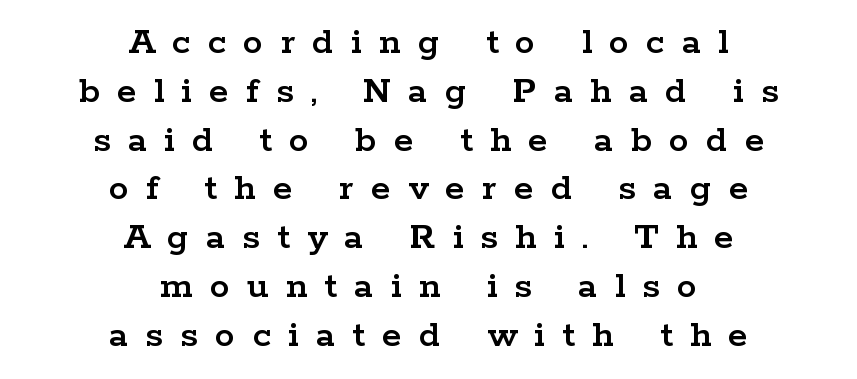
The image shows 40 px wide serif type, upright; set centered, line spacing 1.22x, unusually wide letter spacing (+0.43 em), not underlined; low stroke contrast and a medium x-height.
